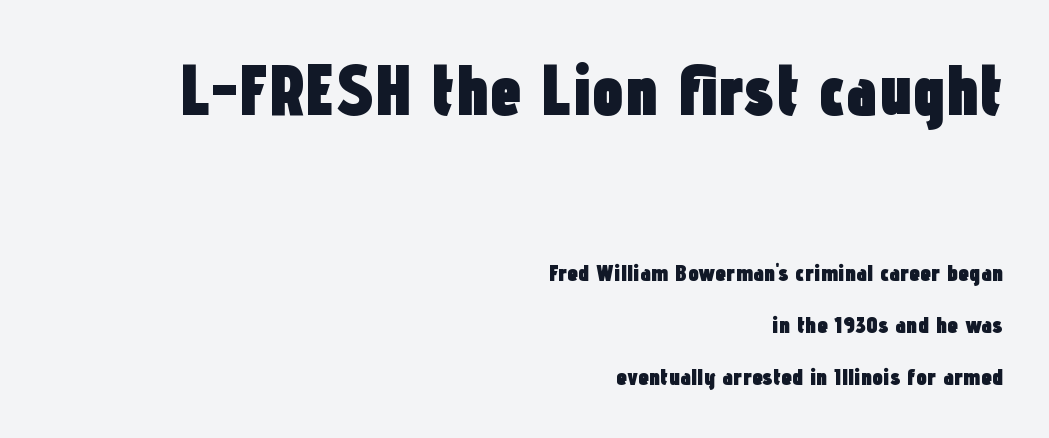
The image shows 71 px heavy, condensed sans-serif type, upright; set right-aligned, loose line spacing (2.17x), normal letter spacing, not underlined; the first (top) block is 2.96x larger; low stroke contrast and a medium x-height.
